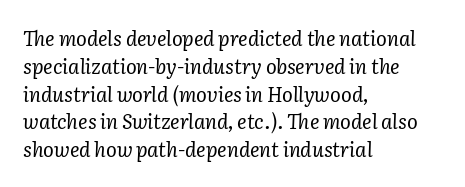
{"italic": "yes", "lean": "right", "slant_degrees": 2, "bold": "no", "underline": "no", "align": "left", "line_spacing": "normal", "line_spacing_ratio": 1.39, "letter_spacing": "normal", "letter_spacing_em": 0.0, "glyph_px": 20}
